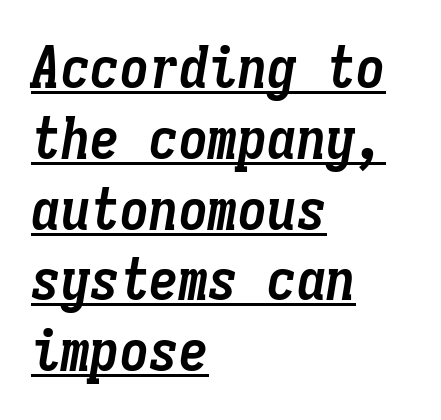
Q: Is the text bold? A: Yes.
Q: Is the text italic (slanted)? A: Yes, it leans right by about 9 degrees.
Q: Is the text underlined? A: Yes.
Q: How is the paragraph aligned? A: Left-aligned.
Q: Is the spacing between letters normal or unusually wide? A: Normal.
Q: Width (condensed, normal, or wide)? A: Condensed.
Q: Stroke contrast? A: Low.
Q: x-height? A: Medium.
Q: Monospaced? A: Yes.
